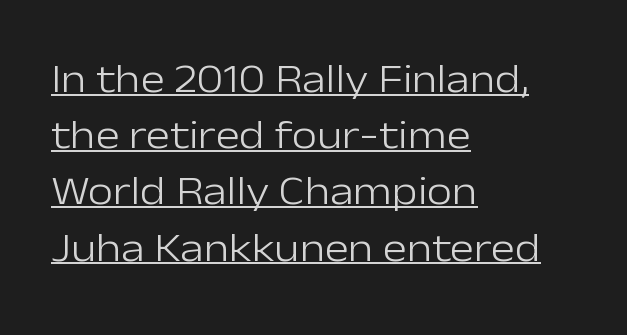
{"serif": "no", "italic": "no", "bold": "no", "weight": "light", "width": "normal", "stroke_contrast": "low", "x_height": "medium", "monospaced": "no", "underline": "yes", "align": "left", "line_spacing": "normal", "line_spacing_ratio": 1.37, "letter_spacing": "normal", "letter_spacing_em": 0.0, "glyph_px": 41}
